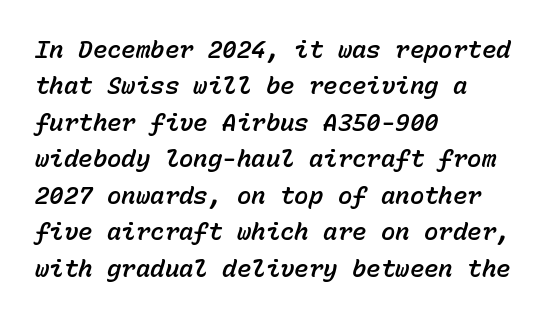
{"italic": "yes", "lean": "right", "slant_degrees": 15, "underline": "no", "align": "left", "line_spacing": "normal", "line_spacing_ratio": 1.52, "letter_spacing": "normal", "letter_spacing_em": 0.0, "glyph_px": 24}
